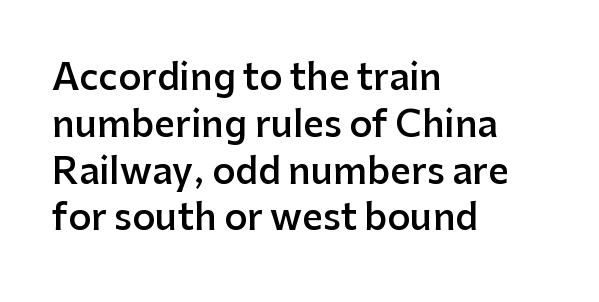
The image shows 36 px semibold sans-serif type, upright; set left-aligned, normal line spacing (1.3x), normal letter spacing, not underlined; low stroke contrast and a medium x-height.
